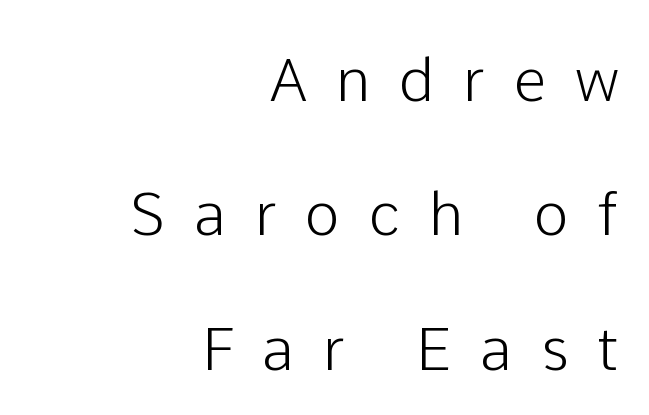
The image shows 60 px sans-serif type, upright; set right-aligned, loose line spacing (2.24x), unusually wide letter spacing (+0.47 em), not underlined; low stroke contrast and a medium x-height.
